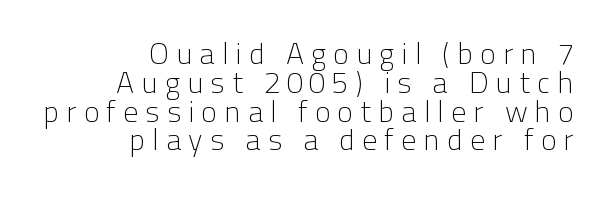
Is the type heavy? It reads as light-to-regular instead. Nope, not italic — everything's standing straight. How would I describe the line gaps? Narrow and economical. Plain, unruled lines of type.
